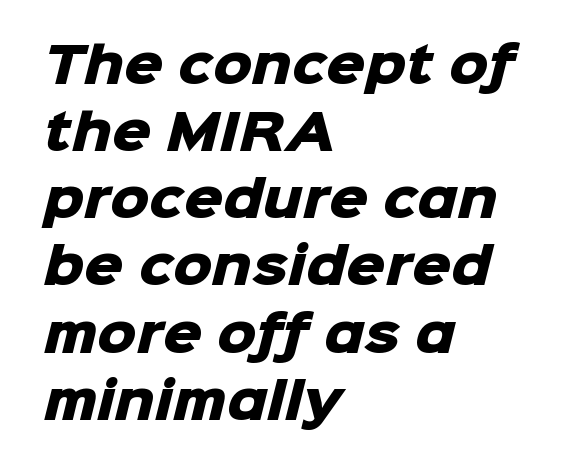
The image shows 49 px heavy sans-serif type; set left-aligned, normal line spacing (1.37x), normal letter spacing, not underlined; low stroke contrast and a medium x-height.
